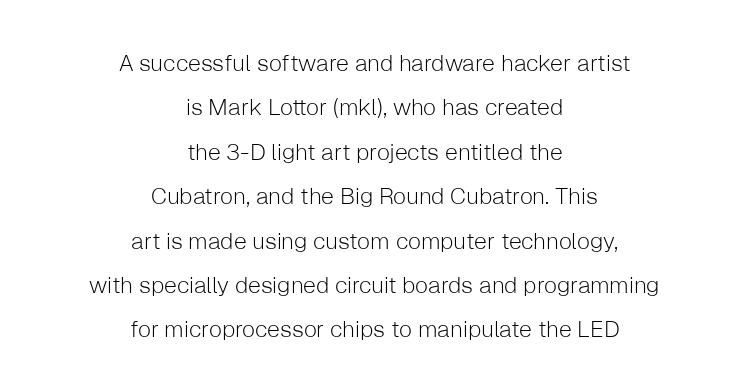
Q: Is the text bold? A: No.
Q: Is the text italic (slanted)? A: No, it is upright.
Q: Is the text underlined? A: No.
Q: How is the paragraph aligned? A: Centered.
Q: Is the spacing between letters normal or unusually wide? A: Normal.
Q: Is the spacing between lines tight, normal or loose? A: Loose.
